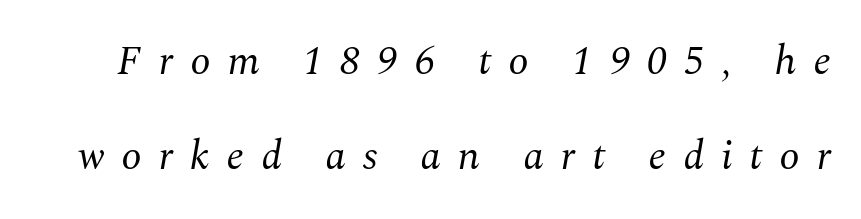
Stroke mass is kept to a normal reading level or below. Honestly, there is no underline to notice here at all. You could not count columns in this text — the font is proportionally spaced. The rendering applies a slant to the glyphs. The type is letterspaced generously, with wide tracking.
